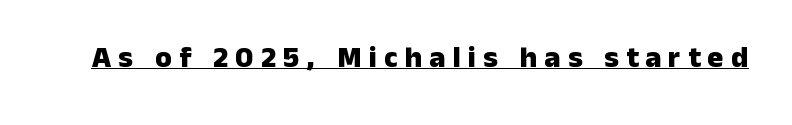
{"serif": "no", "italic": "no", "bold": "yes", "weight": "heavy", "width": "normal", "stroke_contrast": "low", "x_height": "medium", "monospaced": "no", "underline": "yes", "letter_spacing": "wide", "letter_spacing_em": 0.24, "glyph_px": 30}
